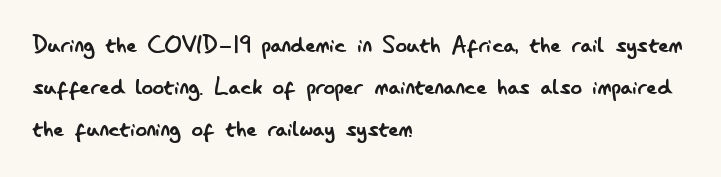
The image shows 28 px regular-weight, condensed sans-serif type, upright; set left-aligned, normal line spacing (1.5x), normal letter spacing, not underlined; low stroke contrast and a small x-height.
